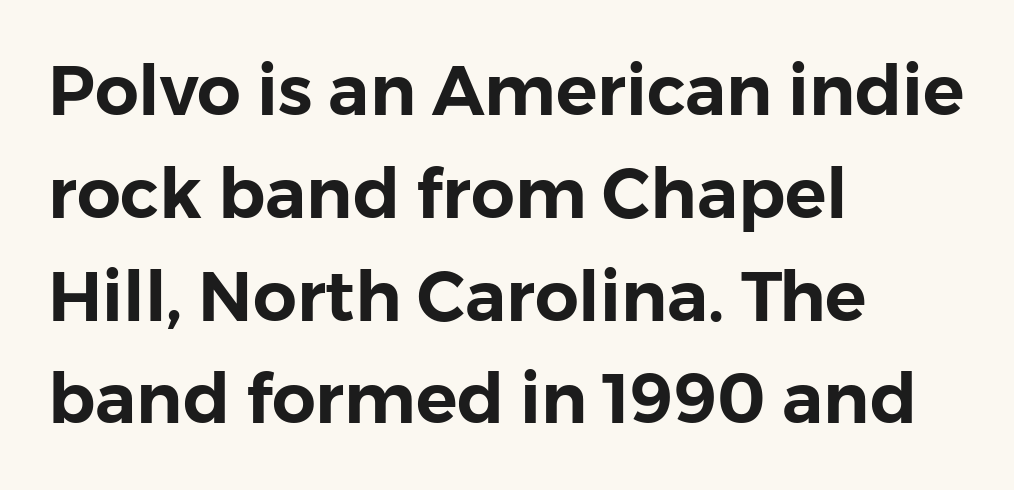
{"serif": "no", "italic": "no", "width": "normal", "stroke_contrast": "low", "x_height": "medium", "monospaced": "no", "underline": "no", "align": "left", "line_spacing": "normal", "line_spacing_ratio": 1.49, "letter_spacing": "normal", "letter_spacing_em": 0.0, "glyph_px": 69}
